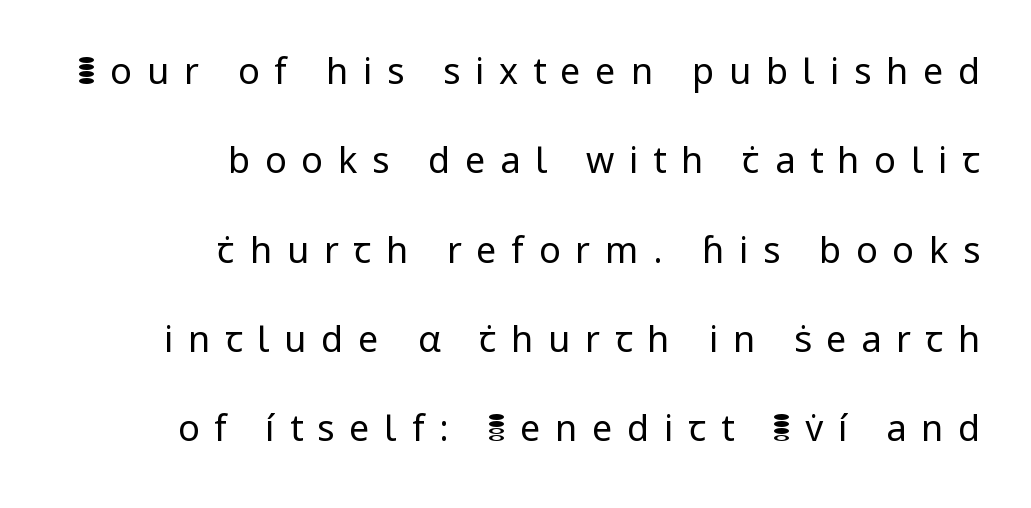
{"serif": "no", "italic": "no", "bold": "no", "weight": "regular", "width": "normal", "stroke_contrast": "low", "x_height": "medium", "monospaced": "no", "underline": "no", "align": "right", "line_spacing": "loose", "line_spacing_ratio": 2.48, "letter_spacing": "wide", "letter_spacing_em": 0.41, "glyph_px": 36}
